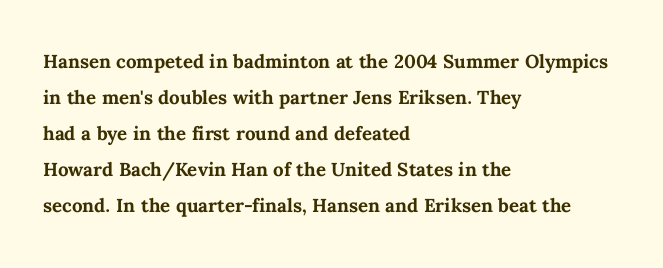
Nope, not italic — everything's standing straight. A normal amount of white space separates one row of letters from the next. Pretty heavy lettering here — definitely bold. Line starts are locked; line ends wander. Tracking here is standard; glyphs follow each other at the usual distance. Decoration check: the copy has no underline.
